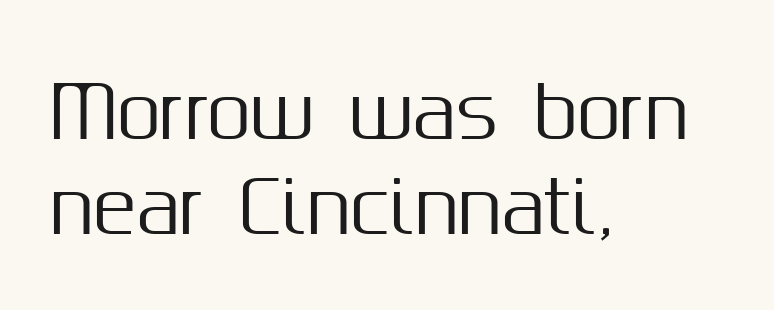
The image shows 71 px sans-serif type, upright; set left-aligned, normal line spacing (1.34x), normal letter spacing, not underlined; medium stroke contrast and a medium x-height.
